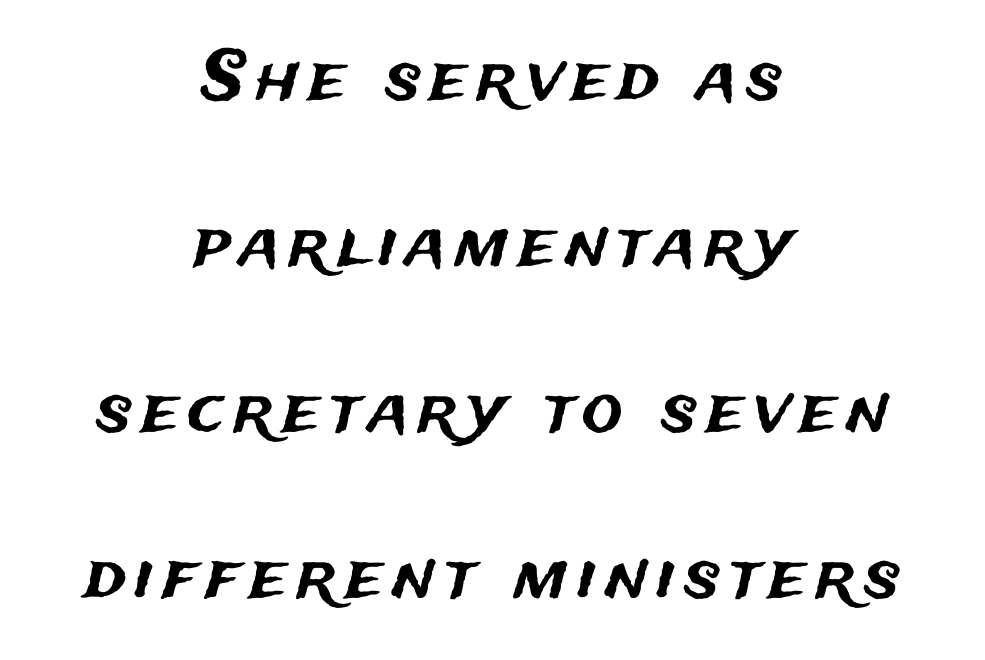
{"serif": "no", "width": "normal", "stroke_contrast": "medium", "x_height": "medium", "monospaced": "no", "underline": "no", "align": "center", "line_spacing": "loose", "line_spacing_ratio": 2.44, "glyph_px": 68}
